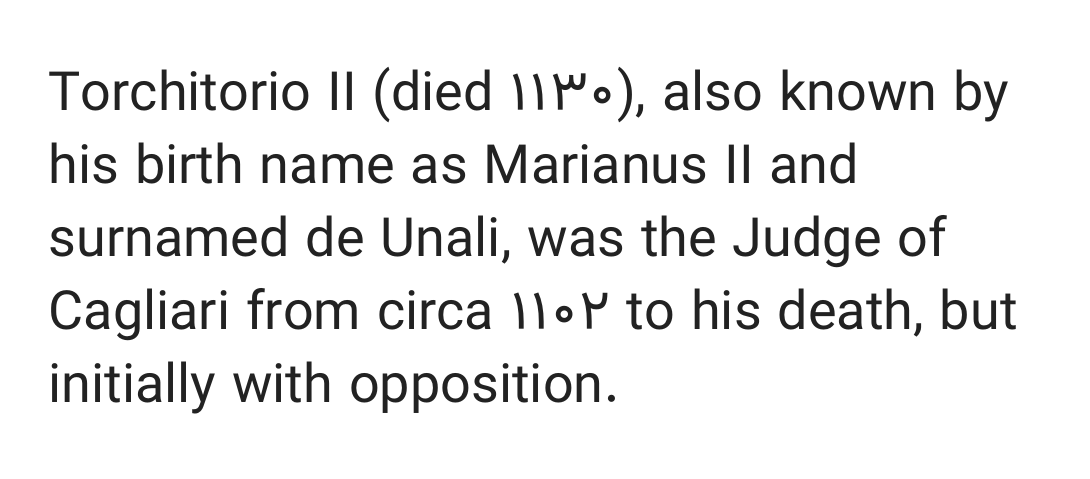
The lettering stays uniformly vertical, giving the passage a roman look. Horizontal bands of white between lines are of average thickness. Alignment: flush left. Spacing verdict: proportional, widths tailored to each character. Is the type heavy? It reads as light-to-regular instead.
